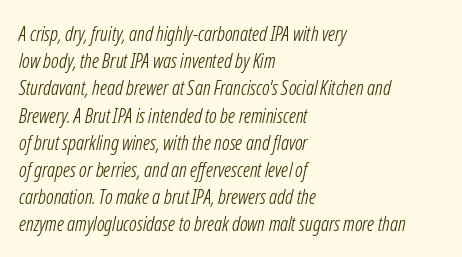
{"italic": "yes", "lean": "right", "slant_degrees": 12, "bold": "no", "underline": "no", "align": "left", "line_spacing": "normal", "line_spacing_ratio": 1.36, "letter_spacing": "normal", "letter_spacing_em": 0.0, "glyph_px": 20}
